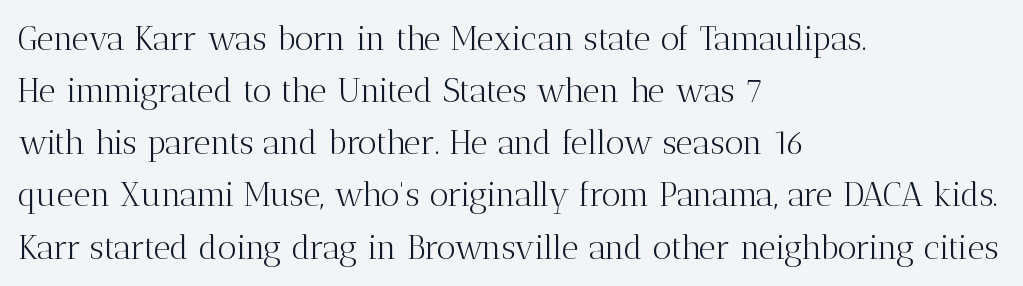
Stem width sits at or under what a default text font uses. Here the glyphs are tracked normally, forming tight word shapes. Here the designer chose a conventional face with non-uniform glyph widths. Students, observe: this is what conventionally led text looks like. The letters stand straight up with perfectly vertical stems.
